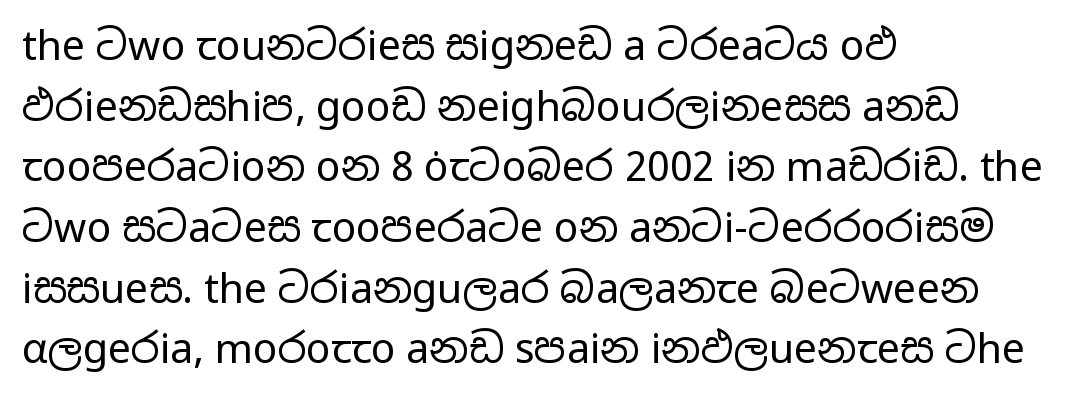
Note: no serifs on the glyphs. The letters stand upright; this is a roman face. The space directly below the letters is spotless. Between one letter and the next there's only the usual sliver of space. The space between consecutive lines is moderate. Line beginnings align vertically; line endings do not.
